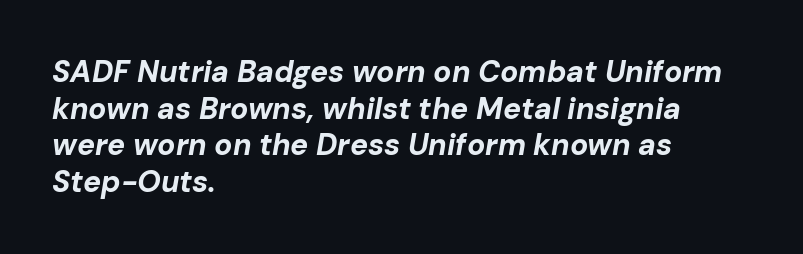
The image shows 30 px bold type, italic (leaning right); set left-aligned, line spacing 1.22x, normal letter spacing, not underlined; low stroke contrast and a medium x-height.
